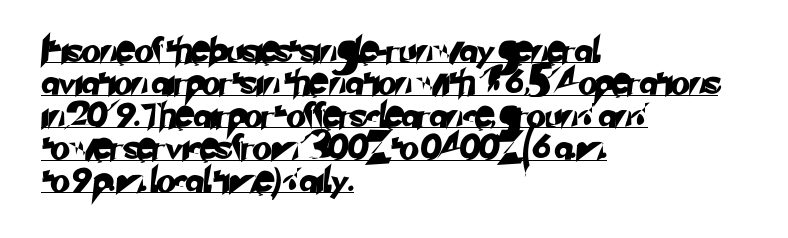
Q: Is the text underlined? A: Yes.
Q: How is the paragraph aligned? A: Left-aligned.
Q: Is the spacing between letters normal or unusually wide? A: Normal.
Q: Is the spacing between lines tight, normal or loose? A: Normal.
